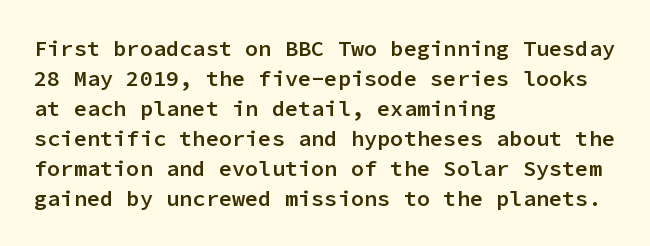
{"italic": "no", "bold": "semi", "underline": "no", "align": "left", "line_spacing": "normal", "line_spacing_ratio": 1.36, "letter_spacing": "normal", "letter_spacing_em": 0.0, "glyph_px": 22}
